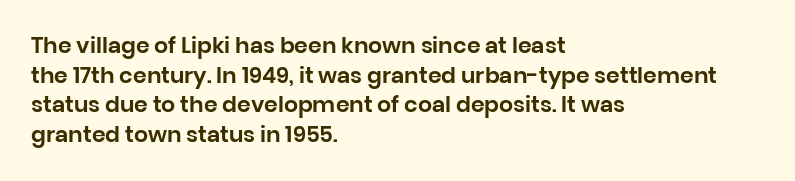
The passage shown stacks its lines at a standard gap. Look at the tracking — it's just the regular setting, nothing added. A typesetter would mark this as roman, not italic. Underlining? Definitely not there. One-word summary of the alignment: left.
